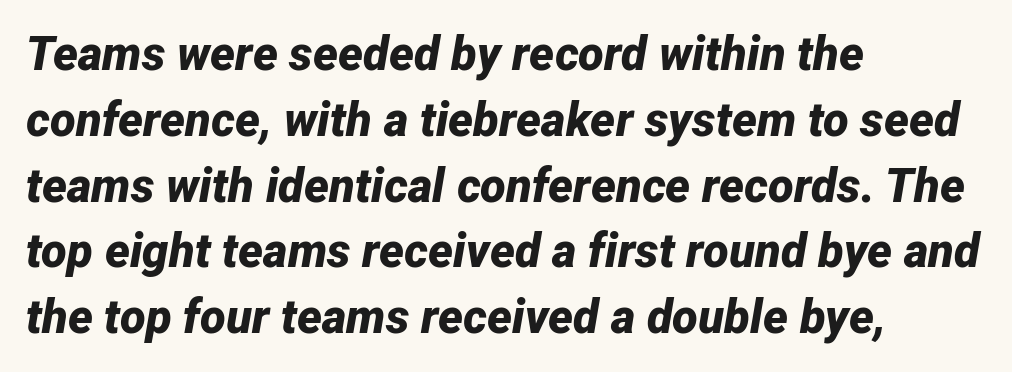
These lines stack with their left ends in a neat column. The letters are bold, with thick, heavy strokes. Default kerning and tracking; the words read as compact shapes. The vertical gap from one line to the next is medium. Unmarked baselines from the first word to the last. Proportional: the letters do not fall into vertical columns.
